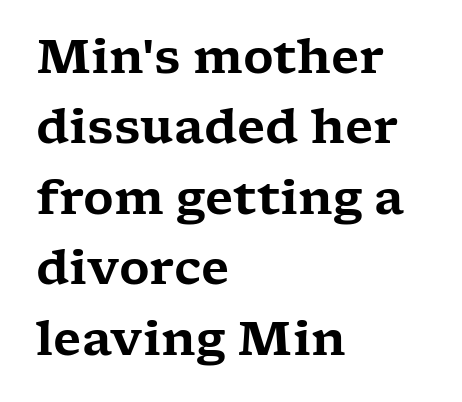
{"serif": "yes", "italic": "no", "width": "wide", "stroke_contrast": "low", "x_height": "medium", "monospaced": "no", "underline": "no", "align": "left", "line_spacing": "normal", "line_spacing_ratio": 1.5, "letter_spacing": "normal", "letter_spacing_em": 0.0, "glyph_px": 47}
